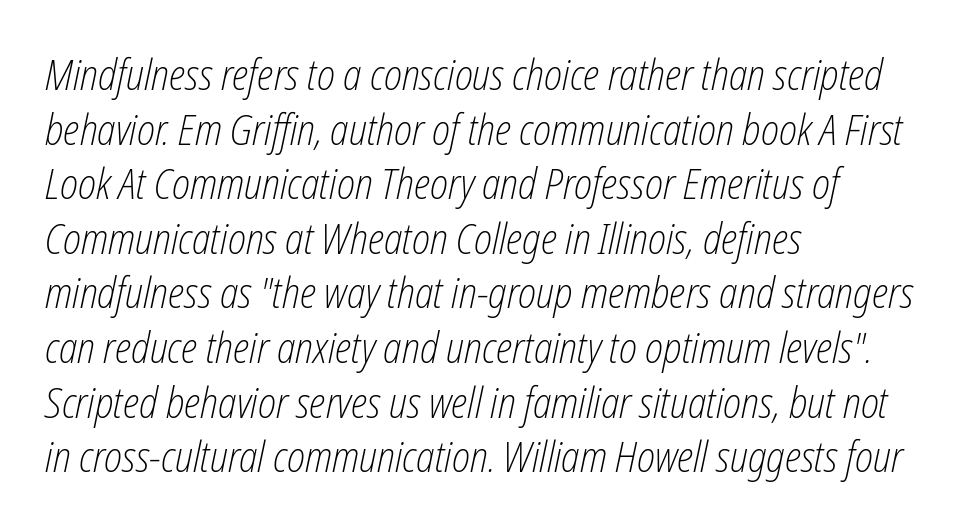
Look at the tracking — it's just the regular setting, nothing added. Rows of type keep a routine distance in the vertical direction. Counters stay open thanks to moderate or lighter strokes. Is the type slanted? Yes — the strokes lean at a clear angle. A classic flush-left, rag-right setting is used for this passage. Bare-footed words on every line.
